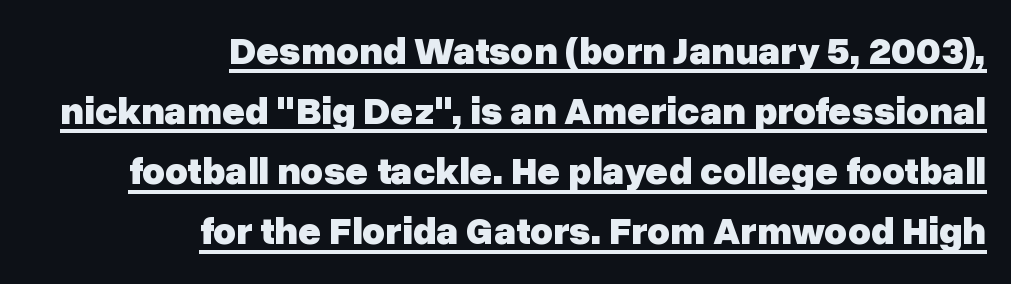
Q: Is the text bold? A: Yes.
Q: Is the text italic (slanted)? A: No, it is upright.
Q: Is the typeface a serif or a sans-serif typeface? A: Sans-serif.
Q: Is the text underlined? A: Yes.
Q: How is the paragraph aligned? A: Right-aligned.
Q: Is the spacing between letters normal or unusually wide? A: Normal.
Q: Is the spacing between lines tight, normal or loose? A: Normal.
Q: Width (condensed, normal, or wide)? A: Normal.
Q: Stroke contrast? A: Low.
Q: x-height? A: Medium.
Q: Monospaced? A: No.
